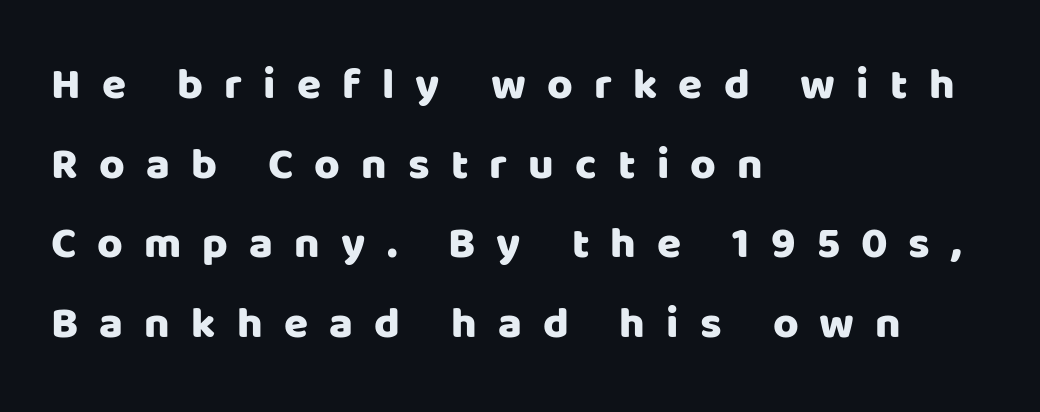
{"serif": "no", "italic": "no", "width": "normal", "stroke_contrast": "low", "x_height": "large", "monospaced": "no", "underline": "no", "align": "left", "line_spacing_ratio": 1.81, "letter_spacing": "wide", "letter_spacing_em": 0.48, "glyph_px": 44}
